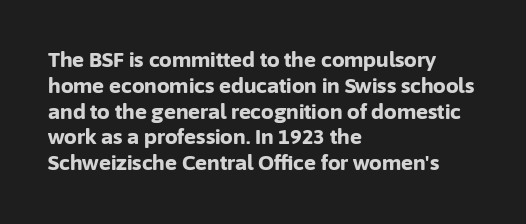
Q: Is the text bold? A: Yes.
Q: Is the text italic (slanted)? A: No, it is upright.
Q: Is the text underlined? A: No.
Q: How is the paragraph aligned? A: Left-aligned.
Q: Is the spacing between letters normal or unusually wide? A: Normal.
Q: Is the spacing between lines tight, normal or loose? A: Normal.
